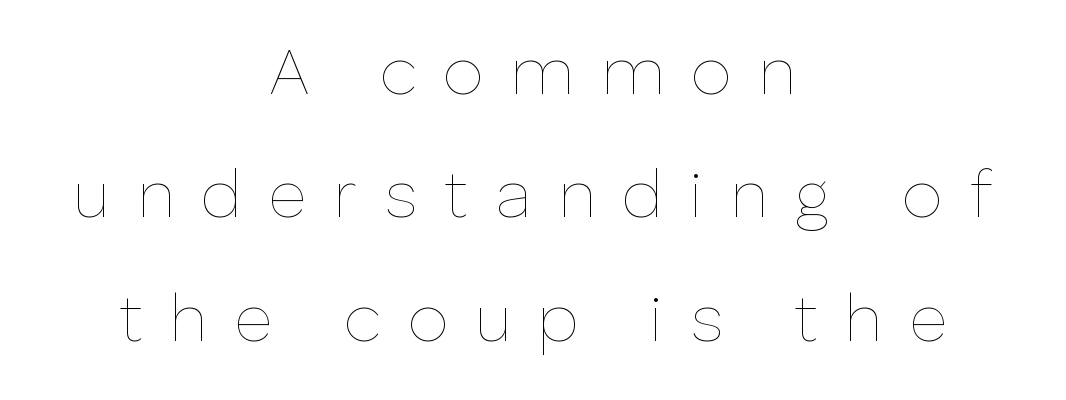
{"italic": "no", "bold": "no", "weight": "thin", "width": "normal", "stroke_contrast": "low", "x_height": "medium", "monospaced": "no", "underline": "no", "align": "center", "line_spacing_ratio": 1.87, "letter_spacing": "wide", "letter_spacing_em": 0.4, "glyph_px": 66}
